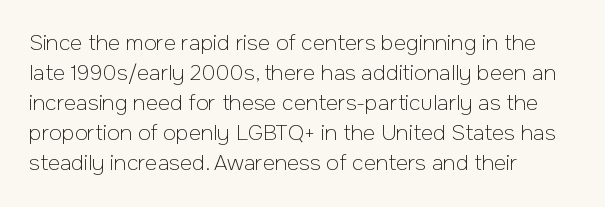
{"italic": "no", "bold": "no", "underline": "no", "align": "left", "line_spacing": "normal", "line_spacing_ratio": 1.43, "letter_spacing": "normal", "letter_spacing_em": 0.0, "glyph_px": 21}
